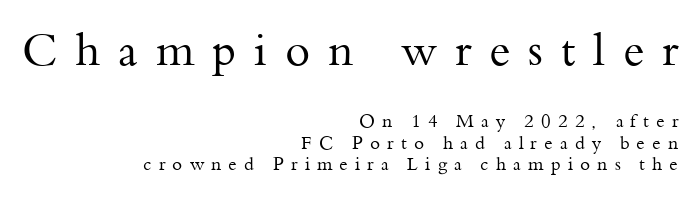
Q: Is the text bold? A: No.
Q: Is the text italic (slanted)? A: No, it is upright.
Q: Is the typeface a serif or a sans-serif typeface? A: Serif.
Q: Is the text underlined? A: No.
Q: How is the paragraph aligned? A: Right-aligned.
Q: Is the spacing between letters normal or unusually wide? A: Unusually wide.
Q: Which block of text is set in a larger size, the first (top) or the second (bottom)? A: The first (top) one.
Q: Width (condensed, normal, or wide)? A: Normal.
Q: Stroke contrast? A: Medium.
Q: x-height? A: Small.
Q: Monospaced? A: No.
